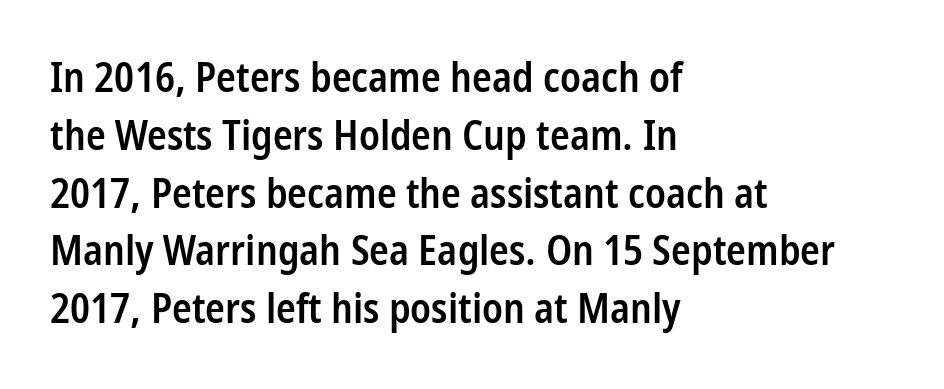
Q: Is the text bold? A: Semi-bold.
Q: Is the text italic (slanted)? A: No, it is upright.
Q: Is the typeface a serif or a sans-serif typeface? A: Sans-serif.
Q: Is the text underlined? A: No.
Q: How is the paragraph aligned? A: Left-aligned.
Q: Is the spacing between letters normal or unusually wide? A: Normal.
Q: Is the spacing between lines tight, normal or loose? A: Normal.
Q: Width (condensed, normal, or wide)? A: Condensed.
Q: Stroke contrast? A: Low.
Q: x-height? A: Medium.
Q: Monospaced? A: No.
